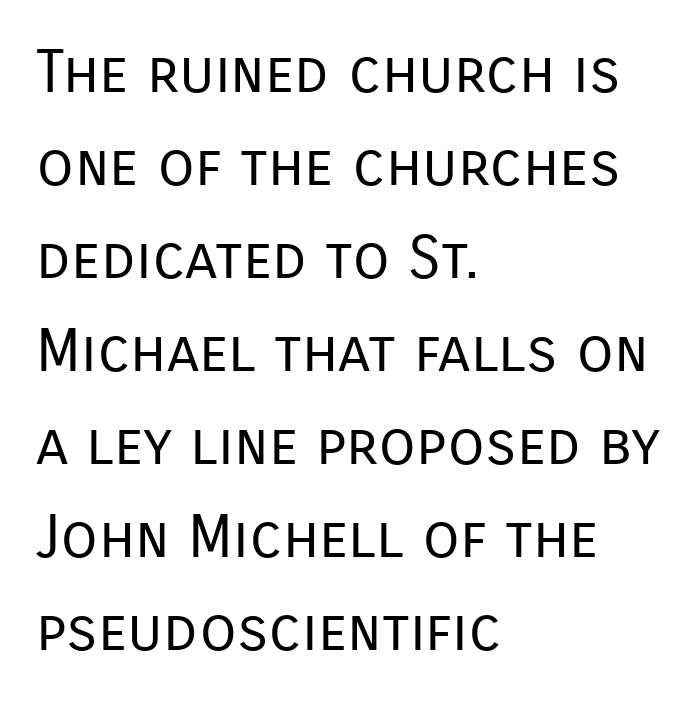
{"serif": "no", "italic": "no", "bold": "no", "weight": "regular", "width": "normal", "stroke_contrast": "low", "x_height": "medium", "monospaced": "no", "underline": "no", "align": "left", "line_spacing": "normal", "line_spacing_ratio": 1.55, "letter_spacing": "normal", "letter_spacing_em": 0.0, "glyph_px": 60}
